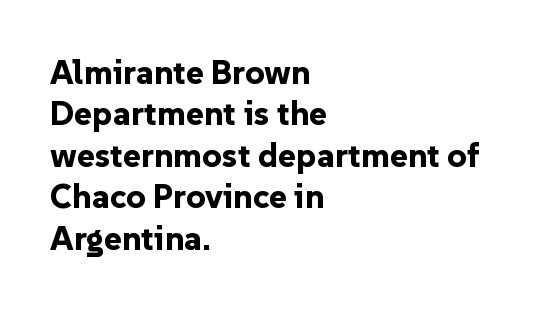
The image shows 34 px bold sans-serif type, upright; set left-aligned, line spacing 1.22x, normal letter spacing, not underlined; low stroke contrast and a medium x-height.
